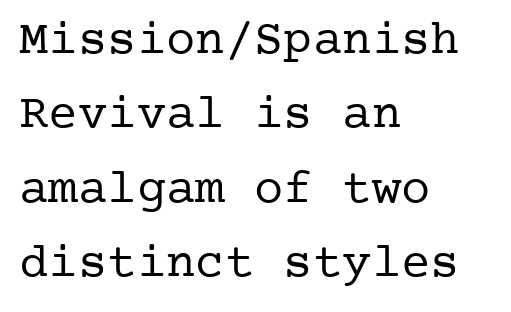
The image shows 49 px regular-weight serif type, upright; set left-aligned, normal line spacing (1.52x), normal letter spacing, not underlined; low stroke contrast and a medium x-height.
